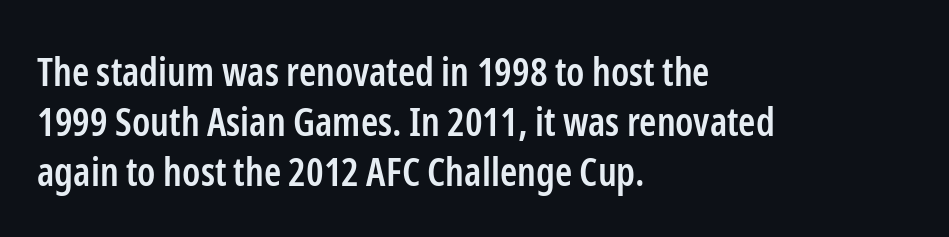
{"serif": "no", "italic": "no", "bold": "semi", "weight": "semibold", "width": "condensed", "stroke_contrast": "low", "x_height": "medium", "monospaced": "no", "underline": "no", "align": "left", "line_spacing": "normal", "line_spacing_ratio": 1.28, "letter_spacing": "normal", "letter_spacing_em": 0.0, "glyph_px": 39}
